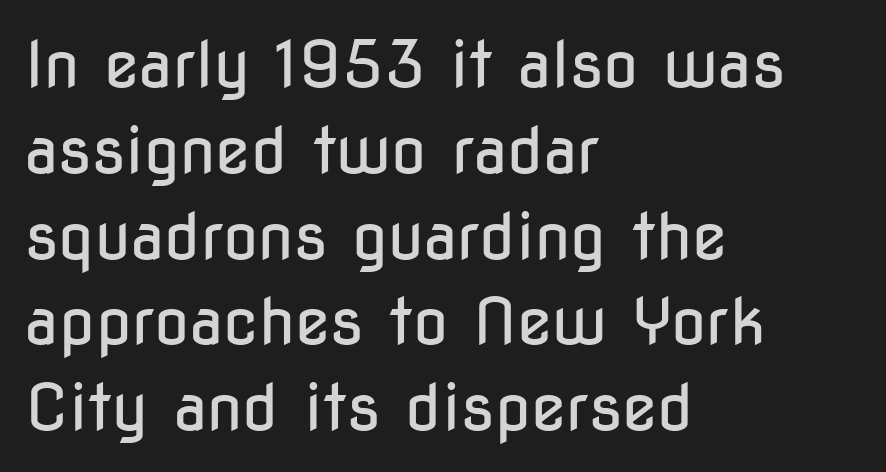
{"serif": "no", "italic": "no", "bold": "no", "weight": "regular", "width": "condensed", "stroke_contrast": "low", "x_height": "medium", "monospaced": "no", "underline": "no", "align": "left", "line_spacing": "normal", "line_spacing_ratio": 1.34, "letter_spacing": "normal", "letter_spacing_em": 0.0, "glyph_px": 64}
